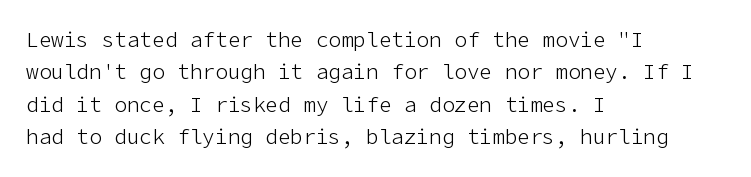
{"italic": "no", "bold": "no", "underline": "no", "align": "left", "line_spacing": "normal", "line_spacing_ratio": 1.54, "letter_spacing": "normal", "letter_spacing_em": 0.0, "glyph_px": 21}
